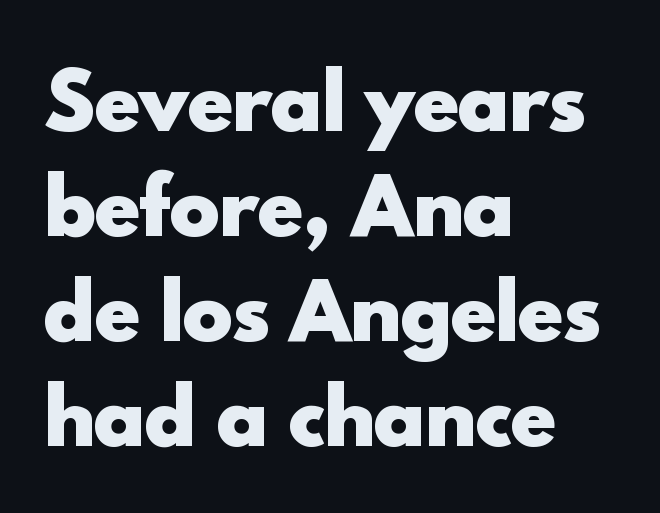
The passage shown has conventional tracking throughout. Do the letters lean? They stand straight. Vertically, the passage feels balanced, rows spaced as you'd expect. The font is running at its bold setting.
